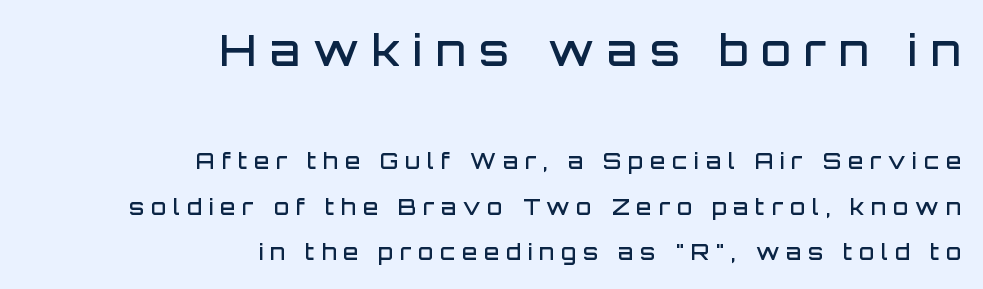
Q: Is the text bold? A: Semi-bold.
Q: Is the text italic (slanted)? A: No, it is upright.
Q: Is the typeface a serif or a sans-serif typeface? A: Sans-serif.
Q: Is the text underlined? A: No.
Q: How is the paragraph aligned? A: Right-aligned.
Q: Is the spacing between letters normal or unusually wide? A: Unusually wide.
Q: Is the spacing between lines tight, normal or loose? A: Loose.
Q: Which block of text is set in a larger size, the first (top) or the second (bottom)? A: The first (top) one.
Q: Width (condensed, normal, or wide)? A: Normal.
Q: Stroke contrast? A: Low.
Q: x-height? A: Large.
Q: Monospaced? A: No.
